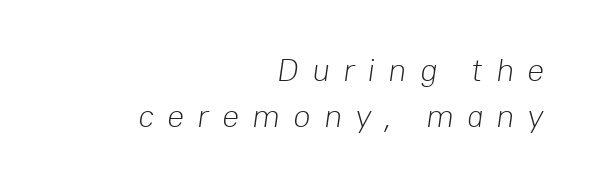
The passage shown is not underscored anywhere. A flush-right, rag-left setting is used for this passage. The passage shown is not bold in any degree. How are the letters spaced? Widely, with obvious added tracking.
